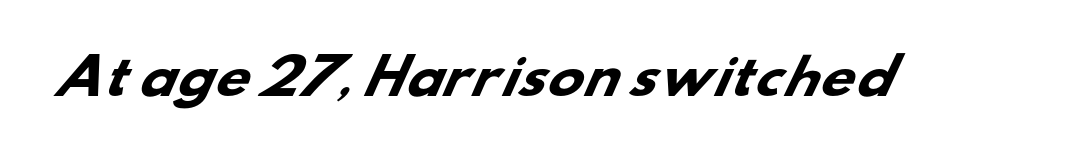
A bare baseline throughout the passage. You could call the tracking neutral — neither tight nor loose. A dark, heavy texture on the line: the type is bold. Is this a fixed-width face? No — the glyphs have proportional, varying widths.
